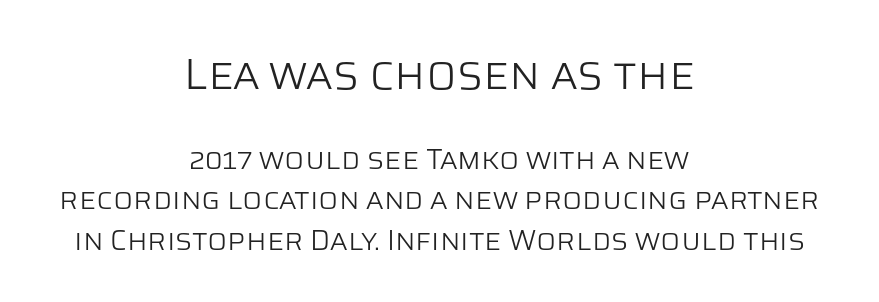
Q: Is the text bold? A: No.
Q: Is the text italic (slanted)? A: No, it is upright.
Q: Is the typeface a serif or a sans-serif typeface? A: Sans-serif.
Q: Is the text underlined? A: No.
Q: How is the paragraph aligned? A: Centered.
Q: Is the spacing between letters normal or unusually wide? A: Normal.
Q: Is the spacing between lines tight, normal or loose? A: Normal.
Q: Which block of text is set in a larger size, the first (top) or the second (bottom)? A: The first (top) one.
Q: Width (condensed, normal, or wide)? A: Normal.
Q: Stroke contrast? A: Low.
Q: x-height? A: Large.
Q: Monospaced? A: No.
